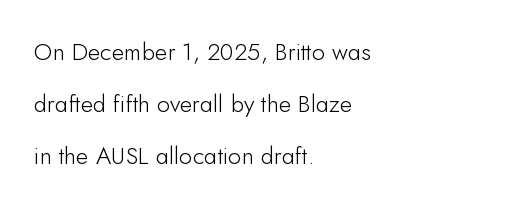
Q: Is the text bold? A: No.
Q: Is the text italic (slanted)? A: No, it is upright.
Q: Is the text underlined? A: No.
Q: How is the paragraph aligned? A: Left-aligned.
Q: Is the spacing between letters normal or unusually wide? A: Normal.
Q: Is the spacing between lines tight, normal or loose? A: Loose.
